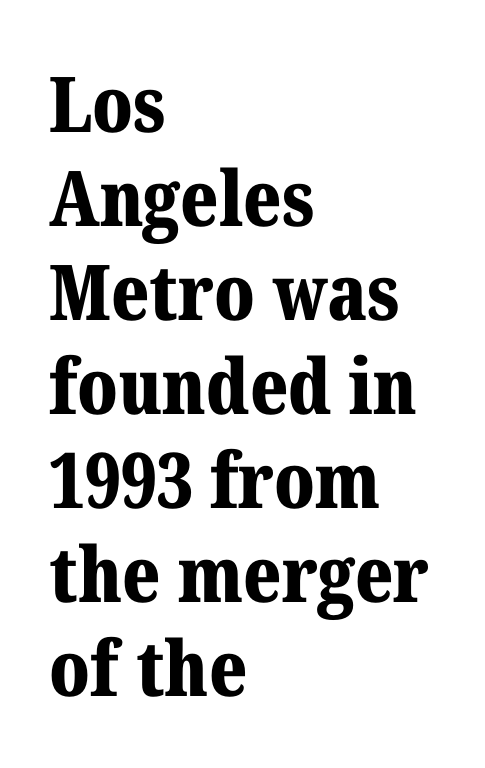
The image shows 77 px bold serif type, upright; set left-aligned, line spacing 1.22x, normal letter spacing, not underlined; medium stroke contrast and a medium x-height.
